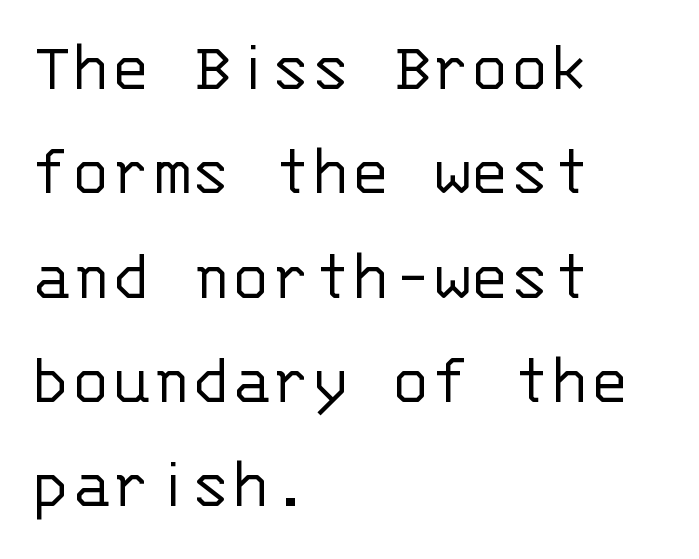
The type family on display is of the sans-serif kind. Is there much room between lines? A standard amount, neither cramped nor airy. Descenders hang freely into open space. Stem width sits at or under what a default text font uses.
